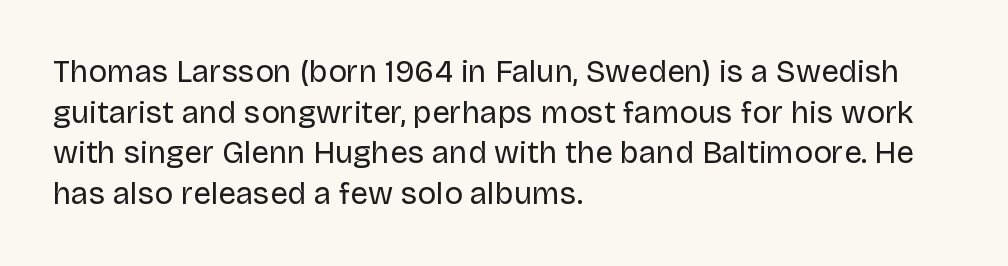
A sans-serif font was chosen for this passage. The setting favours the left margin, as ordinary paragraphs usually do. Note the varied advance widths — an 'i' is clearly narrower than an 'm'. No heavy texture on the line: the type isn't bold.
